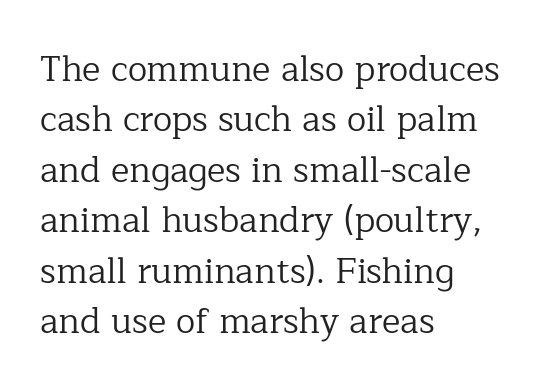
The image shows 35 px regular-weight serif type, upright; set left-aligned, normal line spacing (1.44x), normal letter spacing, not underlined; low stroke contrast and a medium x-height.
